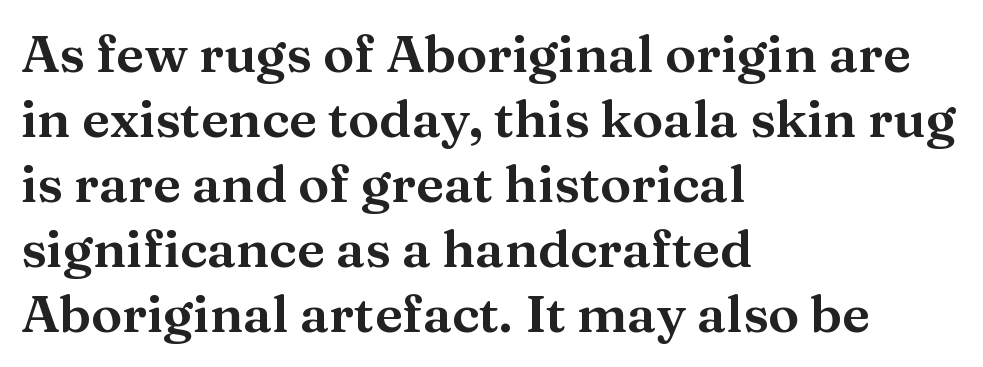
Q: Is the text italic (slanted)? A: No, it is upright.
Q: Is the typeface a serif or a sans-serif typeface? A: Serif.
Q: Is the text underlined? A: No.
Q: How is the paragraph aligned? A: Left-aligned.
Q: Is the spacing between letters normal or unusually wide? A: Normal.
Q: Is the spacing between lines tight, normal or loose? A: Normal.
Q: Width (condensed, normal, or wide)? A: Normal.
Q: Stroke contrast? A: Medium.
Q: x-height? A: Medium.
Q: Monospaced? A: No.
